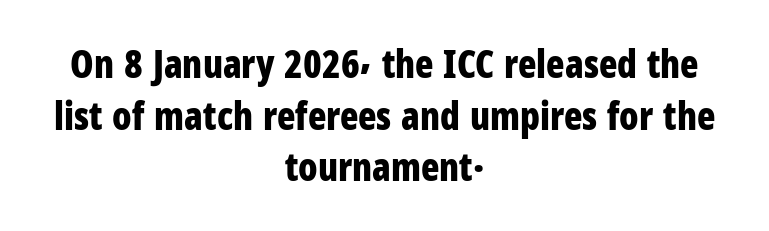
Q: Is the text bold? A: Yes.
Q: Is the text italic (slanted)? A: No, it is upright.
Q: Is the typeface a serif or a sans-serif typeface? A: Sans-serif.
Q: Is the text underlined? A: No.
Q: How is the paragraph aligned? A: Centered.
Q: Is the spacing between letters normal or unusually wide? A: Normal.
Q: Is the spacing between lines tight, normal or loose? A: Normal.
Q: Width (condensed, normal, or wide)? A: Condensed.
Q: Stroke contrast? A: Low.
Q: x-height? A: Medium.
Q: Monospaced? A: No.
